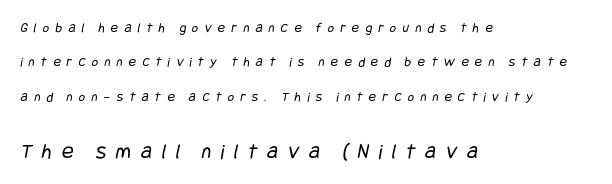
Q: Is the text bold? A: No.
Q: Is the text underlined? A: No.
Q: How is the paragraph aligned? A: Left-aligned.
Q: Is the spacing between letters normal or unusually wide? A: Unusually wide.
Q: Is the spacing between lines tight, normal or loose? A: Loose.
Q: Which block of text is set in a larger size, the first (top) or the second (bottom)? A: The second (bottom) one.
